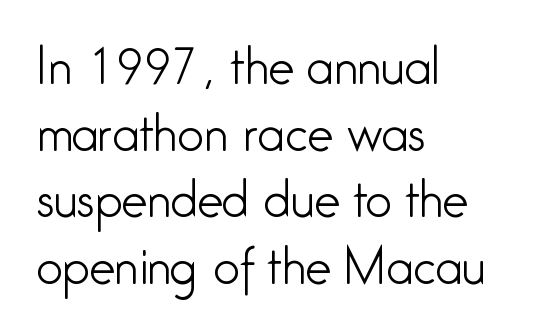
{"serif": "no", "italic": "no", "bold": "no", "weight": "light", "width": "condensed", "stroke_contrast": "low", "x_height": "medium", "monospaced": "no", "underline": "no", "align": "left", "line_spacing": "normal", "line_spacing_ratio": 1.42, "letter_spacing": "normal", "letter_spacing_em": 0.0, "glyph_px": 47}
